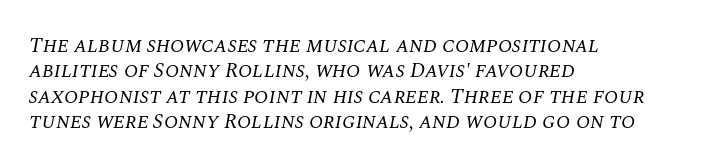
{"italic": "yes", "lean": "right", "slant_degrees": 10, "bold": "no", "underline": "no", "align": "left", "line_spacing_ratio": 1.21, "letter_spacing": "normal", "letter_spacing_em": 0.0, "glyph_px": 21}
